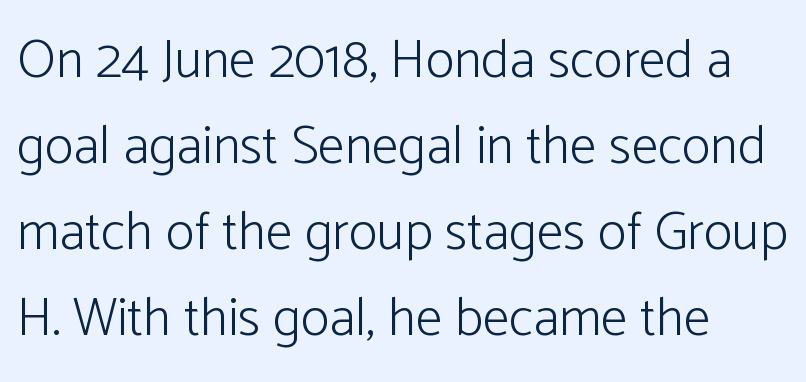
{"serif": "no", "italic": "no", "bold": "no", "weight": "light", "width": "normal", "stroke_contrast": "low", "x_height": "medium", "monospaced": "no", "underline": "no", "align": "left", "line_spacing": "normal", "line_spacing_ratio": 1.59, "letter_spacing": "normal", "letter_spacing_em": 0.0, "glyph_px": 54}
